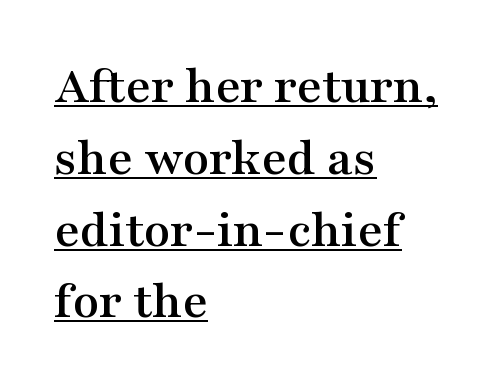
{"serif": "yes", "italic": "no", "width": "wide", "stroke_contrast": "medium", "x_height": "medium", "monospaced": "no", "underline": "yes", "align": "left", "line_spacing": "normal", "line_spacing_ratio": 1.33, "letter_spacing": "normal", "letter_spacing_em": 0.0, "glyph_px": 54}
